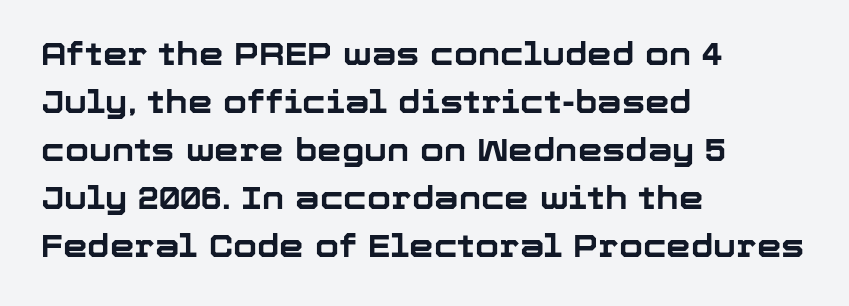
The image shows 31 px bold sans-serif type, upright; set left-aligned, normal line spacing (1.55x), normal letter spacing, not underlined; low stroke contrast and a medium x-height.
